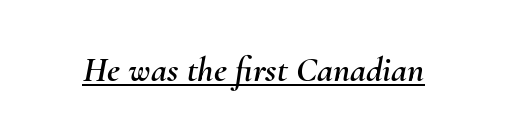
The image shows 36 px text type, italic (leaning right); set normal letter spacing, underlined; medium stroke contrast and a small x-height.
